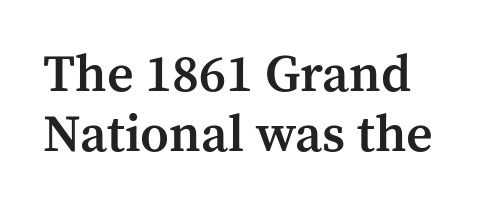
The image shows 52 px semibold serif type, upright; set left-aligned, line spacing 1.16x, normal letter spacing, not underlined; medium stroke contrast and a medium x-height.
